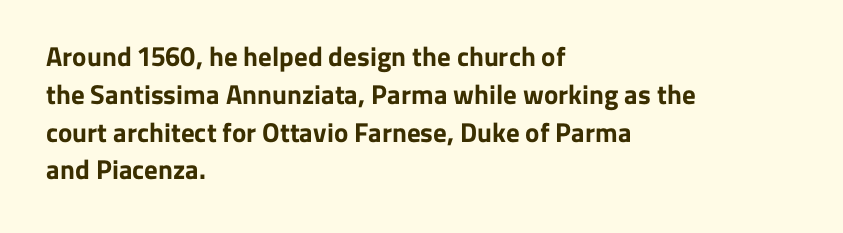
The image shows 27 px bold type, upright; set left-aligned, normal line spacing (1.4x), normal letter spacing, not underlined.
